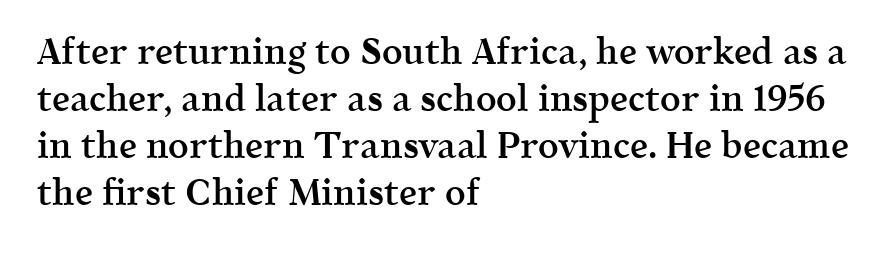
Rows of type keep a routine distance in the vertical direction. The type is set solid horizontally, with unmodified tracking. Strokes here are thickened, but only to semibold level. Proportional: the letters do not fall into vertical columns.
